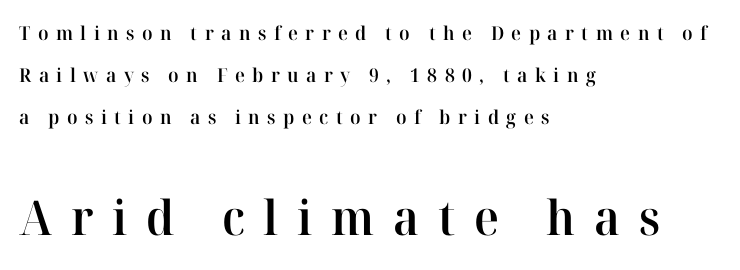
{"serif": "yes", "italic": "no", "bold": "semi", "weight": "semibold", "width": "normal", "stroke_contrast": "high", "x_height": "medium", "monospaced": "no", "underline": "no", "align": "left", "line_spacing": "loose", "line_spacing_ratio": 2.21, "letter_spacing": "wide", "letter_spacing_em": 0.39, "larger_block": "second", "size_ratio": 2.53, "glyph_px": 48}
